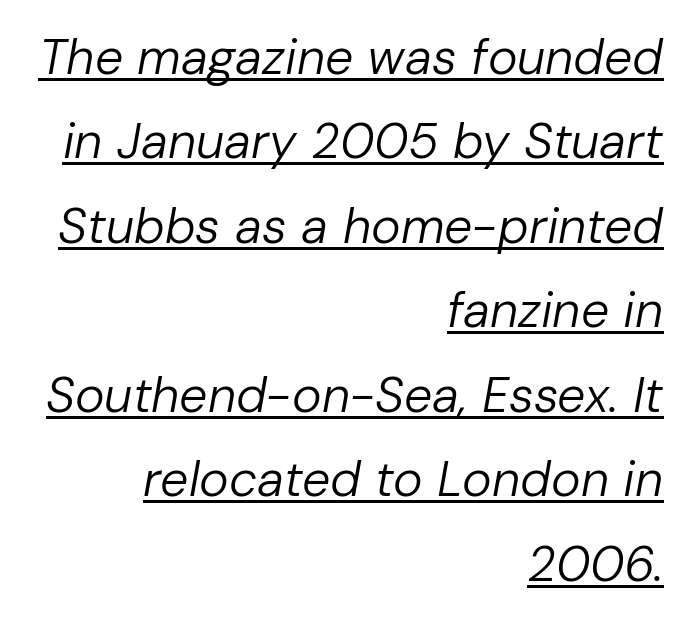
The letterforms sit at book weight or below. Every character sits at an angle, as italics do. The specimen includes a rule beneath the text block's lines. Character widths vary here, with narrow letters taking less room than wide ones.
